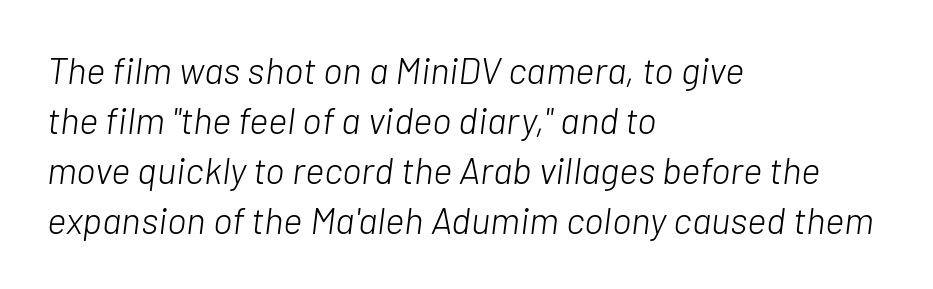
{"italic": "yes", "lean": "right", "slant_degrees": 7, "bold": "no", "weight": "light", "width": "normal", "stroke_contrast": "low", "x_height": "medium", "monospaced": "no", "underline": "no", "align": "left", "line_spacing": "normal", "line_spacing_ratio": 1.35, "letter_spacing": "normal", "letter_spacing_em": 0.0, "glyph_px": 37}
